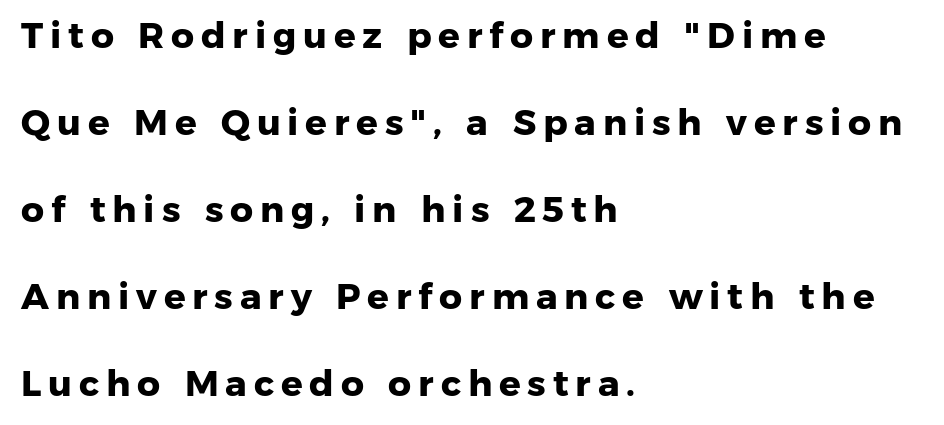
Q: Is the text bold? A: Yes.
Q: Is the typeface a serif or a sans-serif typeface? A: Sans-serif.
Q: Is the text underlined? A: No.
Q: How is the paragraph aligned? A: Left-aligned.
Q: Is the spacing between lines tight, normal or loose? A: Loose.
Q: Width (condensed, normal, or wide)? A: Normal.
Q: Stroke contrast? A: Low.
Q: x-height? A: Medium.
Q: Monospaced? A: No.
